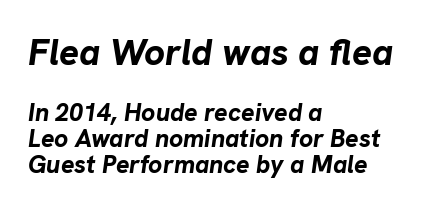
This rendering uses left alignment, leaving the right contour irregular. Look at the tracking — it's just the regular setting, nothing added. The upper block of text is set noticeably larger than the block beneath it. The block of text is dense from top to bottom, with scant space between rows. Rule under the text: the space is simply empty. Italic: yes, the glyphs are oblique.
